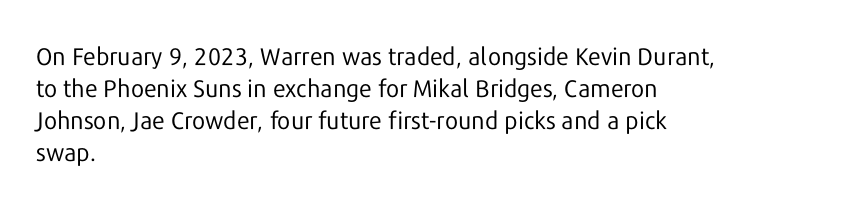
Q: Is the text bold? A: No.
Q: Is the text italic (slanted)? A: No, it is upright.
Q: Is the text underlined? A: No.
Q: How is the paragraph aligned? A: Left-aligned.
Q: Is the spacing between letters normal or unusually wide? A: Normal.
Q: Is the spacing between lines tight, normal or loose? A: Normal.
